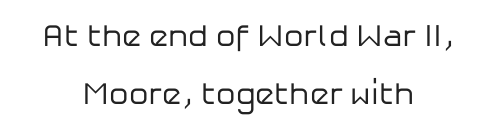
Q: Is the text bold? A: No.
Q: Is the text italic (slanted)? A: No, it is upright.
Q: Is the typeface a serif or a sans-serif typeface? A: Sans-serif.
Q: Is the text underlined? A: No.
Q: How is the paragraph aligned? A: Centered.
Q: Is the spacing between letters normal or unusually wide? A: Normal.
Q: Width (condensed, normal, or wide)? A: Normal.
Q: Stroke contrast? A: Low.
Q: x-height? A: Medium.
Q: Monospaced? A: No.
